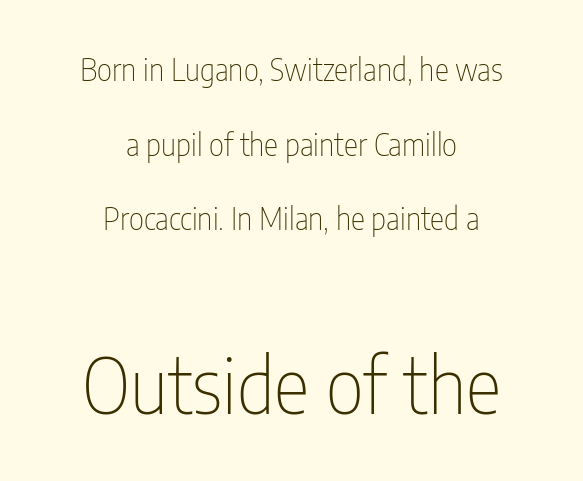
Q: Is the text bold? A: No.
Q: Is the text italic (slanted)? A: No, it is upright.
Q: Is the typeface a serif or a sans-serif typeface? A: Sans-serif.
Q: Is the text underlined? A: No.
Q: How is the paragraph aligned? A: Centered.
Q: Is the spacing between letters normal or unusually wide? A: Normal.
Q: Is the spacing between lines tight, normal or loose? A: Loose.
Q: Which block of text is set in a larger size, the first (top) or the second (bottom)? A: The second (bottom) one.
Q: Width (condensed, normal, or wide)? A: Condensed.
Q: Stroke contrast? A: Low.
Q: x-height? A: Medium.
Q: Monospaced? A: No.
